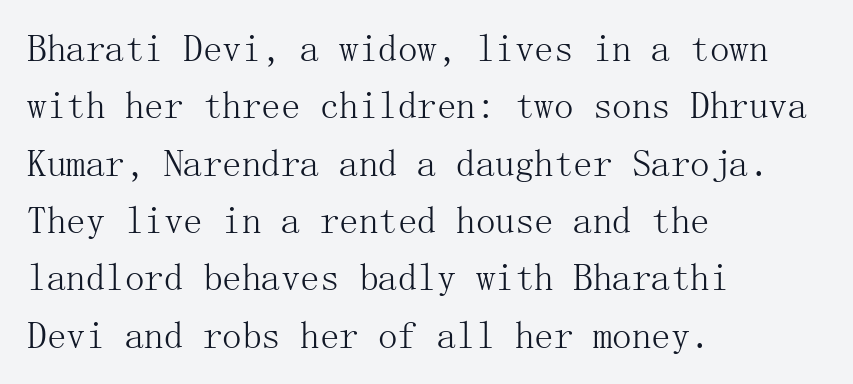
The image shows 39 px light serif type, upright; set left-aligned, normal line spacing (1.47x), normal letter spacing, not underlined; medium stroke contrast and a medium x-height.
